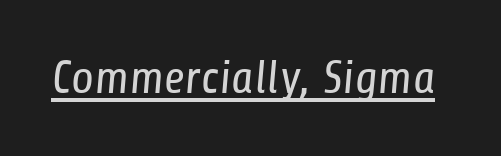
Think of a printed novel: that variable character pitch is what you see here. Short note: letters normally spaced. The face used here appears with an underline applied. No heavy texture on the line: the type isn't bold.
